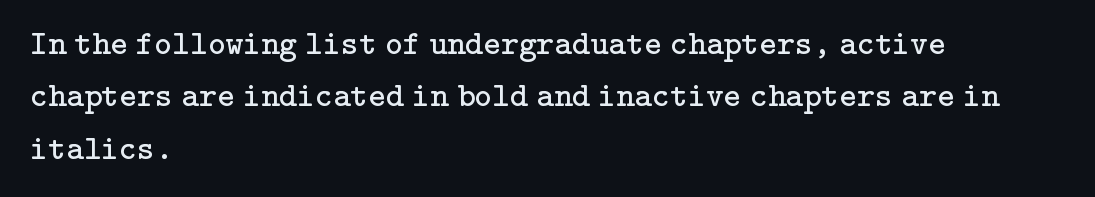
Each letter's strokes conclude with small projecting serifs. Reading down the block, your eye returns to a fixed left position each line. Posture: upright roman. Glyph-to-glyph distance matches everyday printed text. Caption: face not bold, strokes unweighted. Only glyphs here, with clear space below each row.
